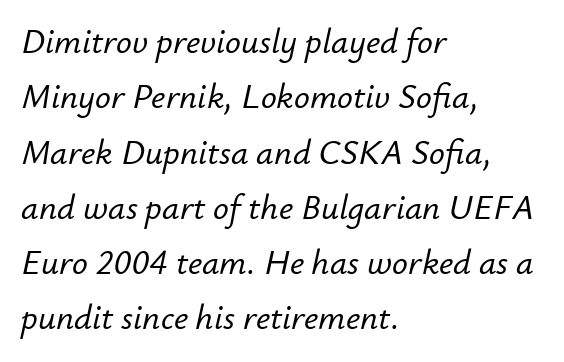
Q: Is the text italic (slanted)? A: Yes, it leans right by about 12 degrees.
Q: Is the text underlined? A: No.
Q: How is the paragraph aligned? A: Left-aligned.
Q: Is the spacing between letters normal or unusually wide? A: Normal.
Q: Is the spacing between lines tight, normal or loose? A: Normal.
Q: Width (condensed, normal, or wide)? A: Normal.
Q: Stroke contrast? A: Low.
Q: x-height? A: Small.
Q: Monospaced? A: No.
